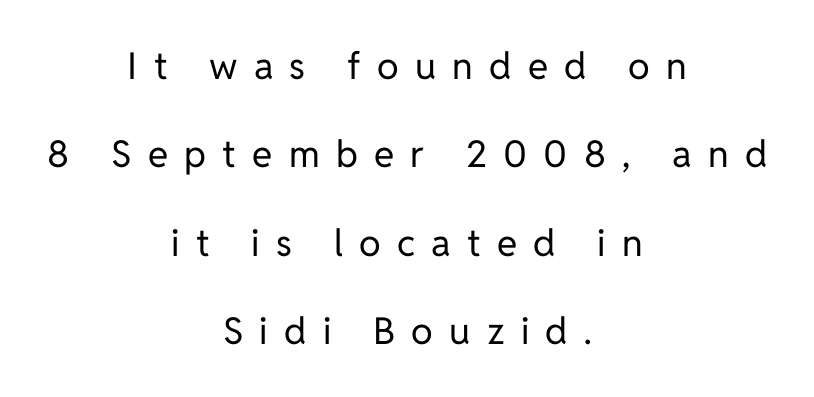
The string is rendered with underlining switched off. Here the designer chose a conventional face with non-uniform glyph widths. Summary of weight: not heavy and not bold. Serif or sans? Sans — the stroke terminals are bare. This rendering widens character spacing well past its baseline value. The leading is generous, giving the passage an open texture.
